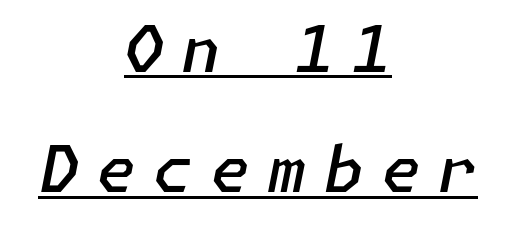
{"italic": "yes", "lean": "right", "slant_degrees": 11, "bold": "semi", "weight": "semibold", "width": "normal", "stroke_contrast": "low", "x_height": "medium", "underline": "yes", "align": "center", "line_spacing_ratio": 1.88, "letter_spacing": "wide", "letter_spacing_em": 0.27, "glyph_px": 64}
